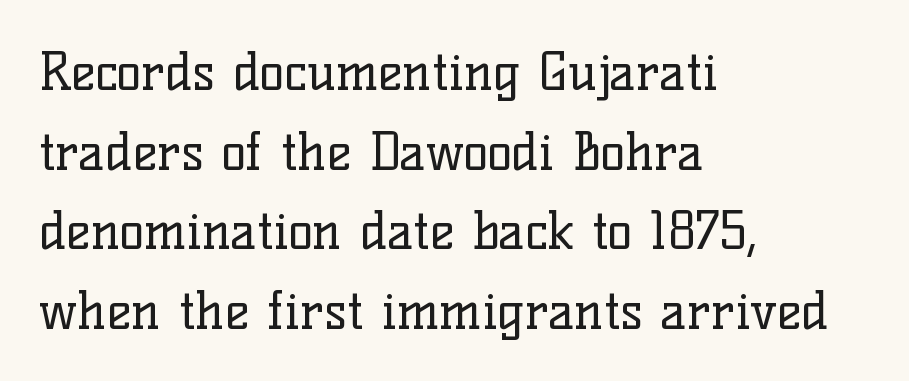
{"serif": "yes", "italic": "no", "bold": "no", "weight": "regular", "width": "normal", "stroke_contrast": "low", "x_height": "medium", "monospaced": "no", "underline": "no", "align": "left", "line_spacing": "normal", "line_spacing_ratio": 1.53, "letter_spacing": "normal", "letter_spacing_em": 0.0, "glyph_px": 52}
